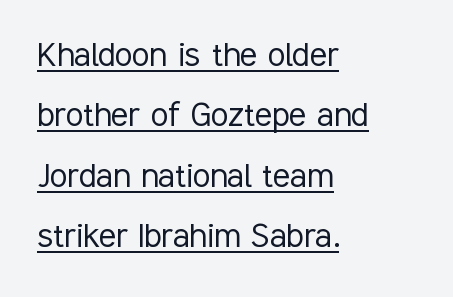
The image shows 40 px light, condensed sans-serif type, upright; set left-aligned, normal line spacing (1.51x), normal letter spacing, underlined; low stroke contrast and a medium x-height.
